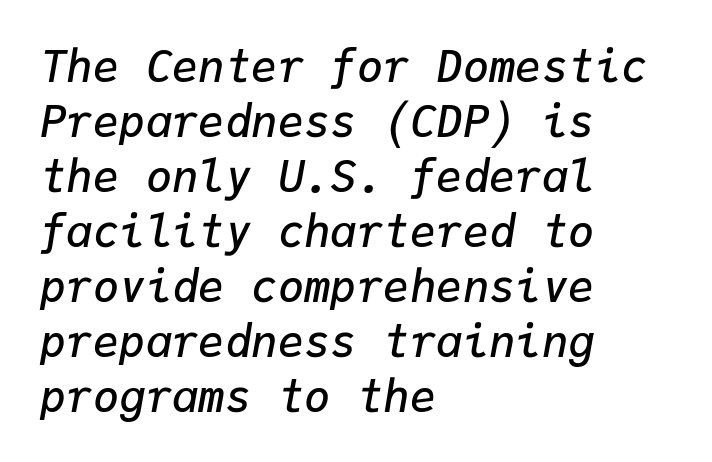
The image shows 44 px semibold type, italic (leaning right), monospaced; set left-aligned, normal line spacing (1.25x), normal letter spacing, not underlined; low stroke contrast and a medium x-height.
